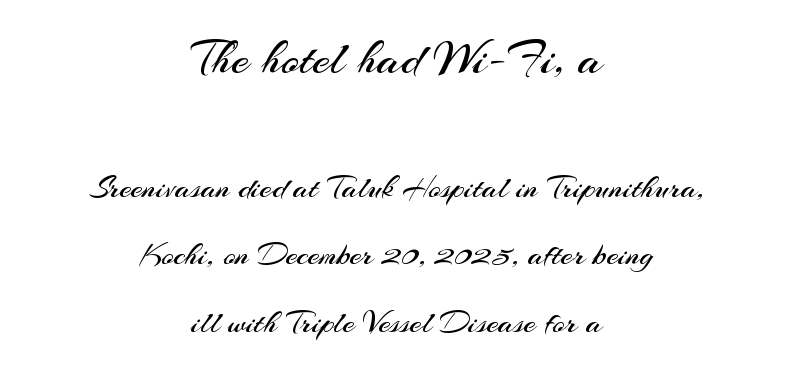
Q: Is the text bold? A: No.
Q: Is the text italic (slanted)? A: Yes.
Q: Is the typeface a serif or a sans-serif typeface? A: Sans-serif.
Q: Is the text underlined? A: No.
Q: How is the paragraph aligned? A: Centered.
Q: Is the spacing between letters normal or unusually wide? A: Normal.
Q: Is the spacing between lines tight, normal or loose? A: Loose.
Q: Which block of text is set in a larger size, the first (top) or the second (bottom)? A: The first (top) one.
Q: Width (condensed, normal, or wide)? A: Normal.
Q: Stroke contrast? A: Medium.
Q: x-height? A: Small.
Q: Monospaced? A: No.
